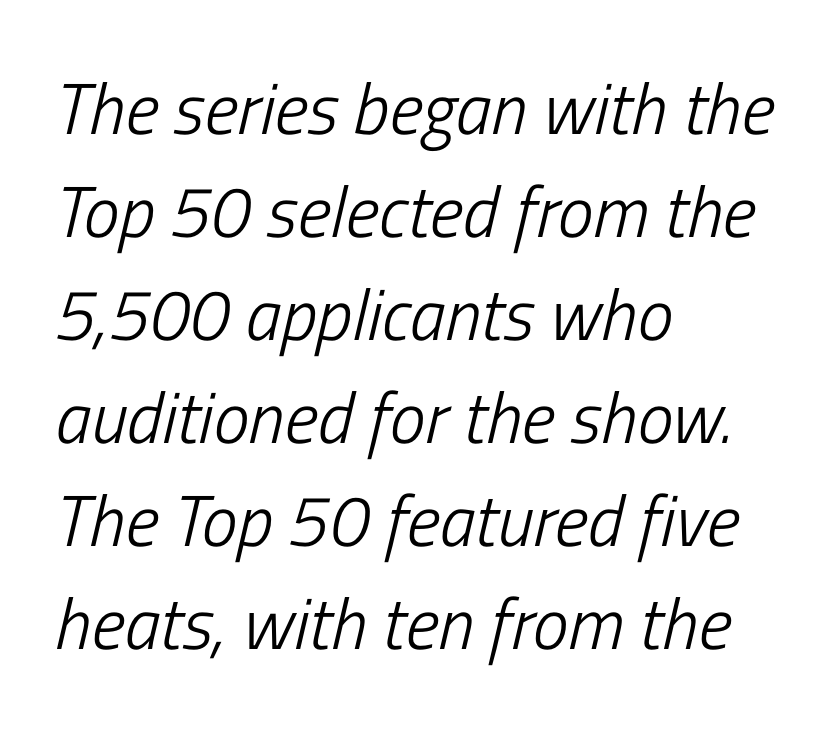
Q: Is the text bold? A: No.
Q: Is the text italic (slanted)? A: Yes, it leans right by about 13 degrees.
Q: Is the text underlined? A: No.
Q: How is the paragraph aligned? A: Left-aligned.
Q: Is the spacing between letters normal or unusually wide? A: Normal.
Q: Is the spacing between lines tight, normal or loose? A: Normal.
Q: Width (condensed, normal, or wide)? A: Condensed.
Q: Stroke contrast? A: Low.
Q: x-height? A: Medium.
Q: Monospaced? A: No.
